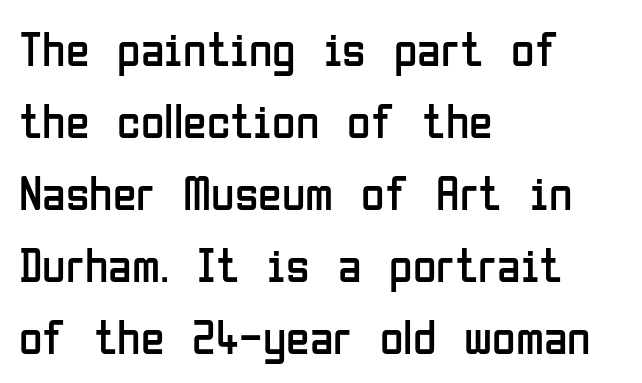
The image shows 48 px regular-weight, condensed sans-serif type, upright; set left-aligned, normal line spacing (1.5x), normal letter spacing, not underlined; low stroke contrast and a medium x-height.
